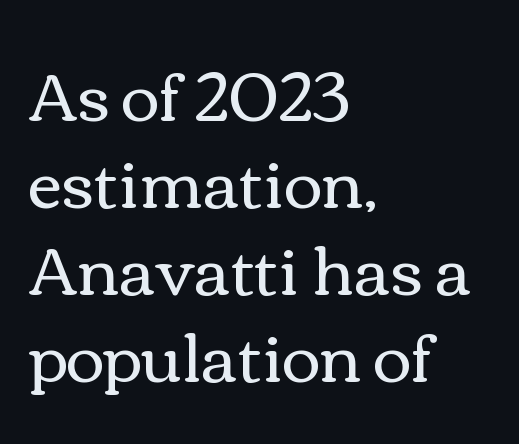
The image shows 66 px regular-weight, wide type, upright; set left-aligned, normal line spacing (1.32x), normal letter spacing, not underlined; a medium x-height.
